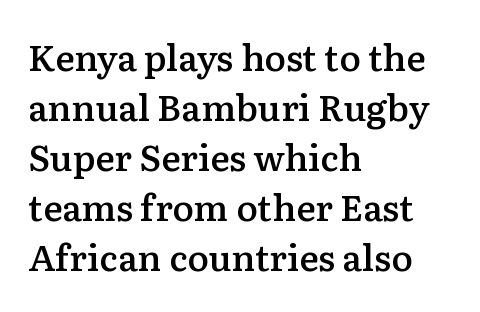
The image shows 36 px semibold serif type, upright; set left-aligned, normal line spacing (1.39x), normal letter spacing, not underlined; low stroke contrast and a medium x-height.
